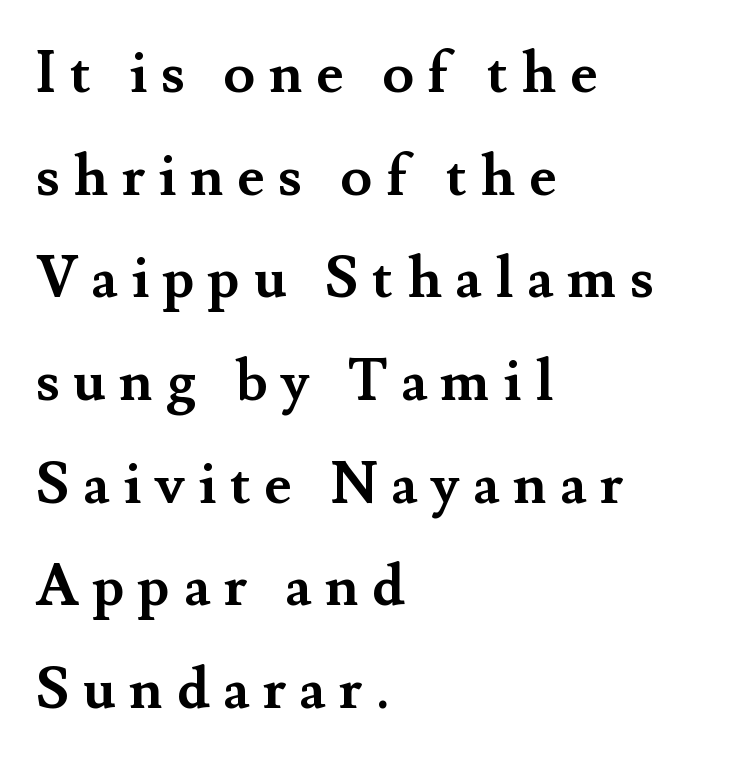
{"serif": "yes", "italic": "no", "bold": "yes", "weight": "semibold", "width": "normal", "stroke_contrast": "medium", "x_height": "small", "monospaced": "no", "underline": "no", "align": "left", "line_spacing_ratio": 1.77, "letter_spacing": "wide", "letter_spacing_em": 0.23, "glyph_px": 58}
